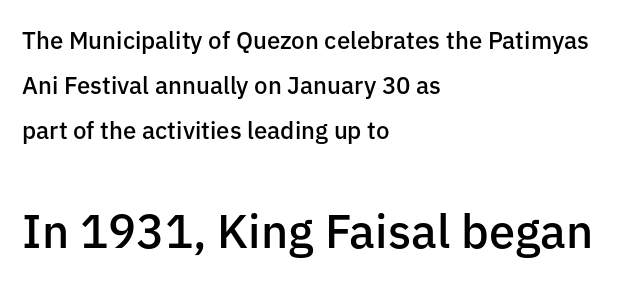
{"serif": "no", "italic": "no", "bold": "semi", "weight": "semibold", "width": "normal", "stroke_contrast": "low", "x_height": "medium", "monospaced": "no", "underline": "no", "align": "left", "line_spacing_ratio": 1.88, "letter_spacing": "normal", "letter_spacing_em": 0.0, "larger_block": "second", "size_ratio": 1.96, "glyph_px": 47}
